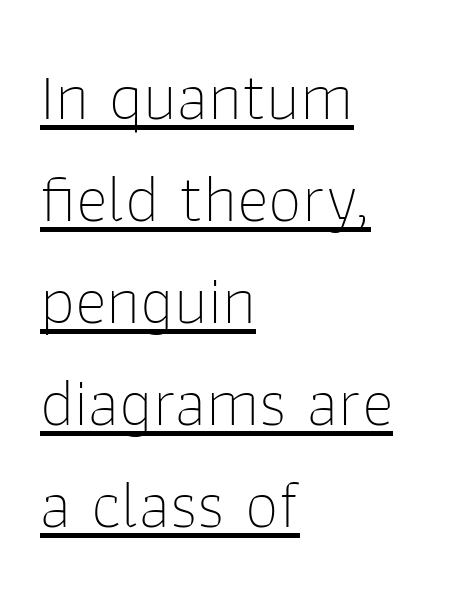
{"serif": "no", "italic": "no", "bold": "no", "weight": "thin", "width": "normal", "stroke_contrast": "low", "x_height": "medium", "monospaced": "no", "underline": "yes", "align": "left", "line_spacing": "normal", "line_spacing_ratio": 1.5, "letter_spacing": "normal", "letter_spacing_em": 0.0, "glyph_px": 68}
